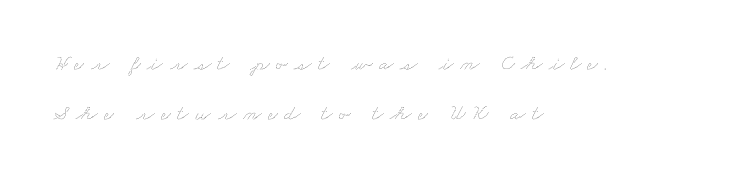
Q: Is the text bold? A: No.
Q: Is the text underlined? A: No.
Q: How is the paragraph aligned? A: Left-aligned.
Q: Is the spacing between letters normal or unusually wide? A: Unusually wide.
Q: Is the spacing between lines tight, normal or loose? A: Loose.
